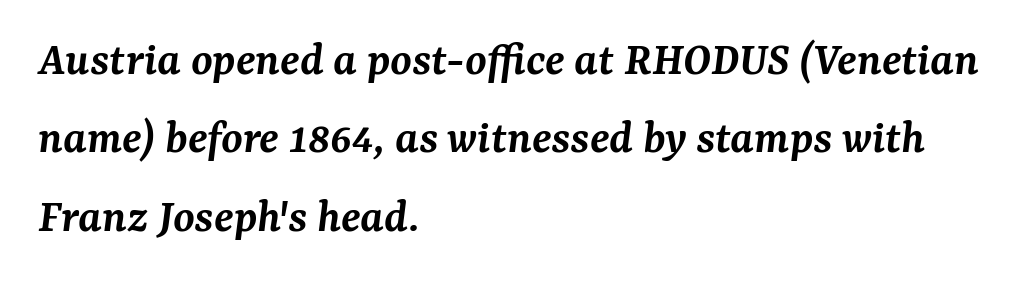
A clean baseline with only descenders dipping below it. Characters follow at the spacing the type designer built in. Vertically, the passage feels balanced, rows spaced as you'd expect. The typesetting leans somewhat heavy: a semibold. This sample uses a serif face.
